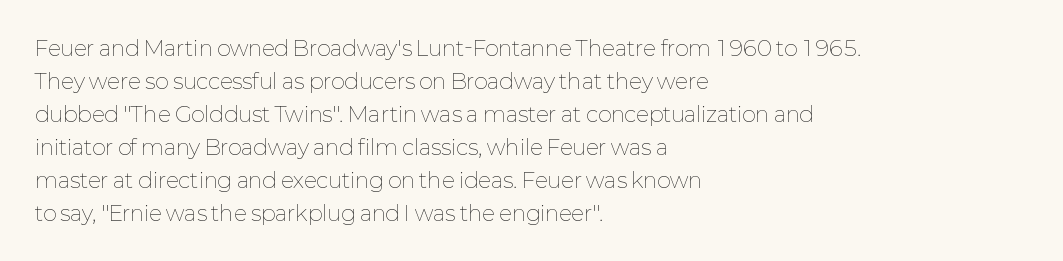
No italicization has been applied; the sample stays upright. This rendering features lettering with no underline. Summary of weight: not heavy and not bold. The typesetter chose a ragged-right arrangement here. The vertical gap from one line to the next is medium.
